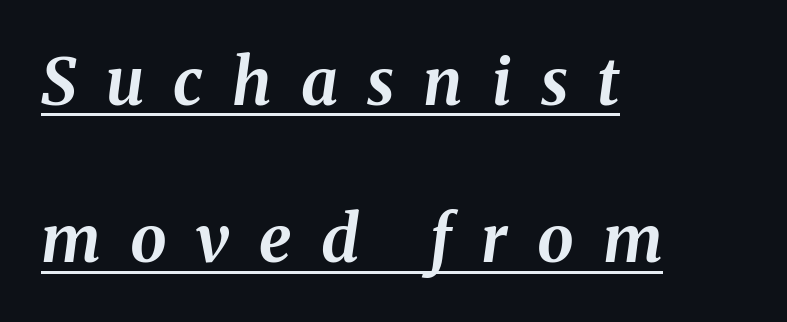
The typography opts for an oblique posture over an upright one. Each letter keeps its own natural width here, so spacing adapts to shape. Is the type bold? Yes — the strokes are clearly thick and heavy. Is there an underline? Yes — a line sits under the letters. Someone cranked the tracking dial way up on this one. Reading down the column, the eye jumps a long way to each next line.
